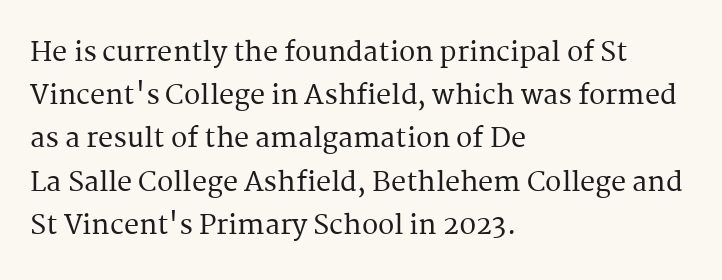
Anything drawn beneath the words? Only blank space. In terms of letterspacing, this is plain default setting. No italicization has been applied; the sample stays upright. The block of text has a typical density, with ordinary space between rows. Horizontal alignment here is leftward, the default for most running prose.
